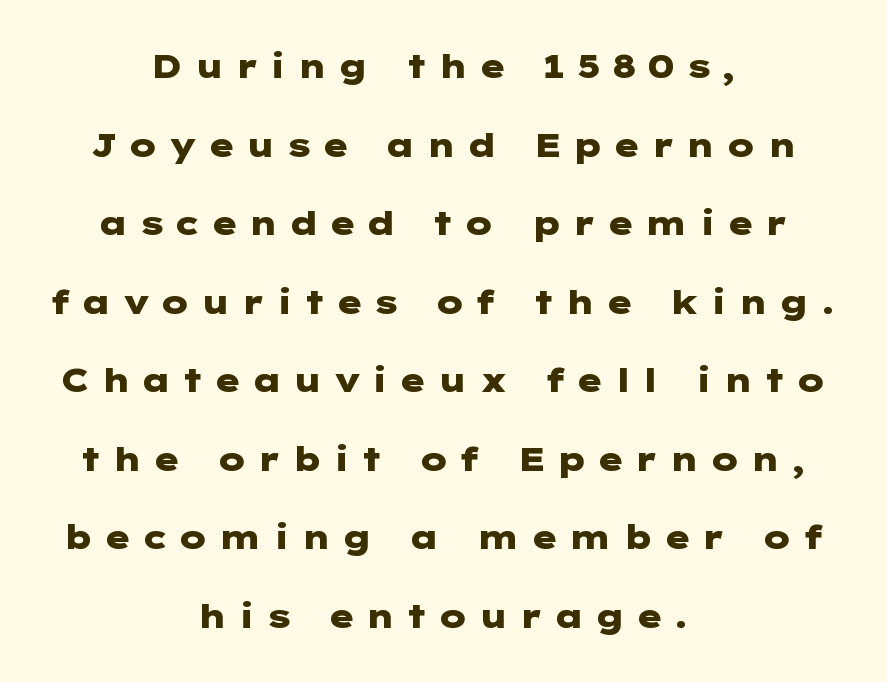
{"serif": "no", "italic": "no", "bold": "yes", "weight": "heavy", "width": "wide", "stroke_contrast": "low", "x_height": "medium", "underline": "no", "align": "center", "line_spacing": "loose", "line_spacing_ratio": 2.38, "letter_spacing": "wide", "letter_spacing_em": 0.3, "glyph_px": 33}
